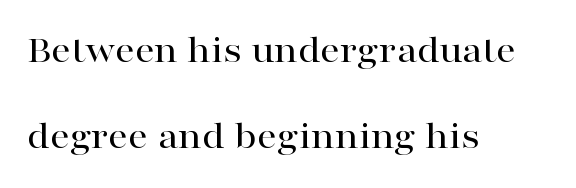
Serifs: yes, visible at the terminals of the letterforms. There is no visible air inserted between adjacent glyphs. Anything drawn beneath the words? Only blank space. The paragraph has a hard left edge and a soft right edge.
